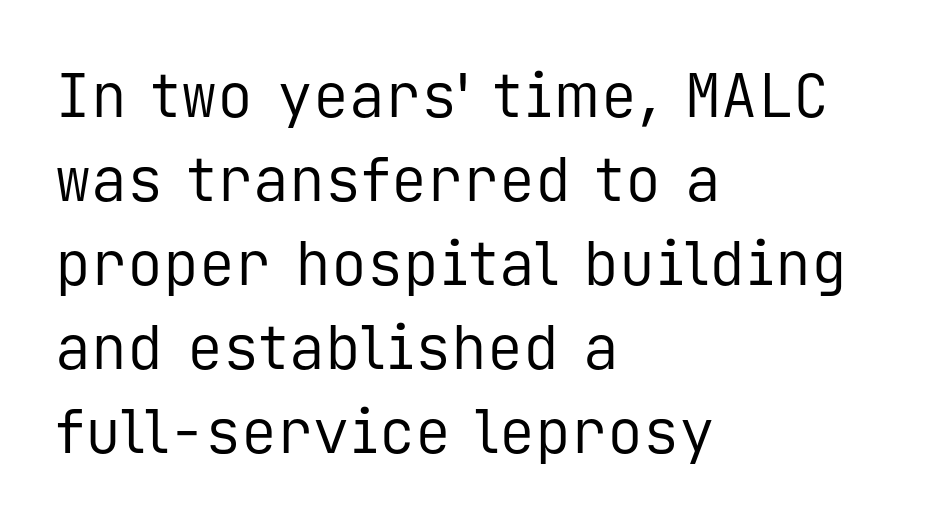
{"serif": "no", "italic": "no", "bold": "no", "weight": "regular", "width": "normal", "stroke_contrast": "low", "x_height": "medium", "monospaced": "yes", "underline": "no", "align": "left", "line_spacing": "normal", "line_spacing_ratio": 1.4, "letter_spacing": "normal", "letter_spacing_em": 0.0, "glyph_px": 60}
